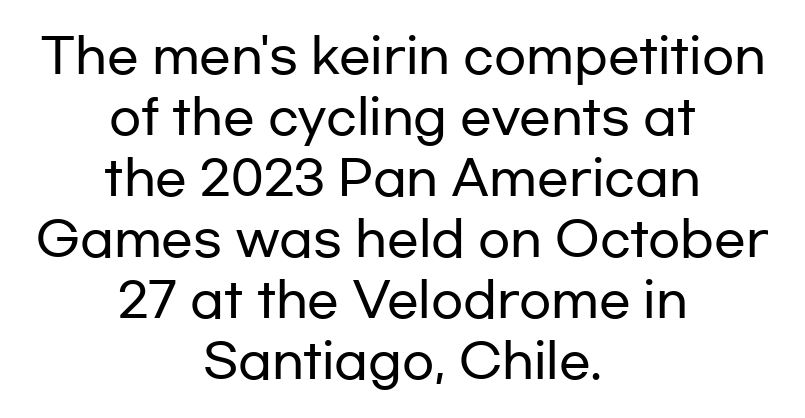
Casual observation: everything's sitting right in the middle. The typography opts for an upright posture over an oblique one. This rendering leaves character spacing at its baseline value. Here the designer chose a conventional face with non-uniform glyph widths.
